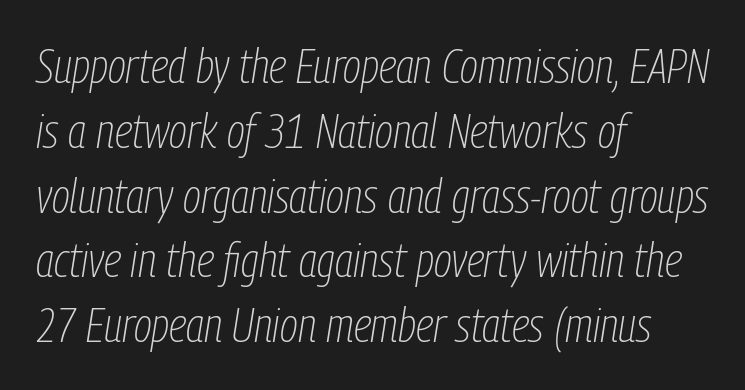
In terms of posture, this sample is oblique. The face looks like a standard text weight, possibly lighter. No word sits above an underline. The block of text has a typical density, with ordinary space between rows.
